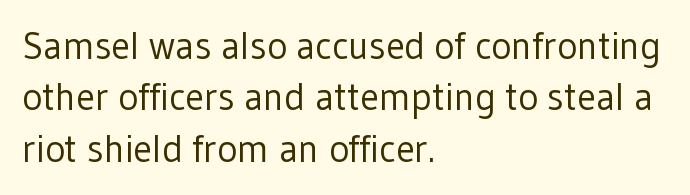
{"serif": "no", "italic": "no", "bold": "no", "weight": "regular", "width": "normal", "stroke_contrast": "low", "x_height": "medium", "monospaced": "no", "underline": "no", "align": "left", "line_spacing": "normal", "line_spacing_ratio": 1.35, "letter_spacing": "normal", "letter_spacing_em": 0.0, "glyph_px": 38}
